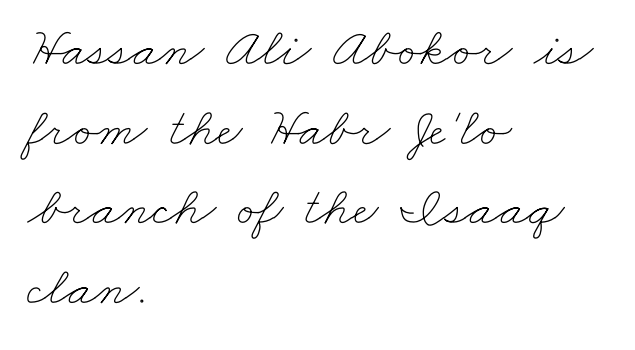
The image shows 55 px thin, wide type; set left-aligned, normal line spacing (1.45x), normal letter spacing, not underlined; low stroke contrast and a small x-height.
